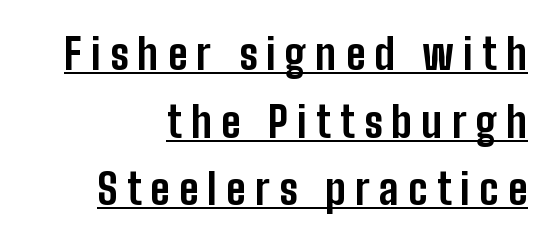
The sample's only ornament is a line tracing under the words. These lines stack with their right ends in a neat column. The passage shown is typed in a proportional face where columns would drift. Here the glyphs are tracked loosely, breaking word shapes into spaced letters. The letters stand upright; this is a roman face. These lines are composed in type without serifs.
